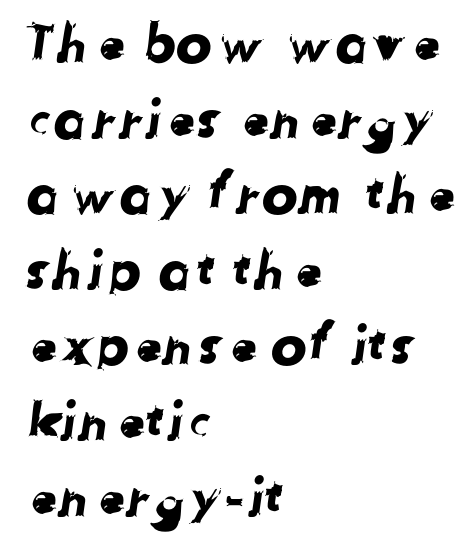
The image shows 54 px sans-serif type; set left-aligned, normal line spacing (1.4x), normal letter spacing, not underlined; low stroke contrast and a medium x-height.
